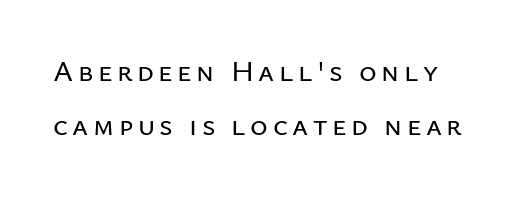
{"serif": "no", "italic": "no", "width": "normal", "stroke_contrast": "low", "x_height": "medium", "monospaced": "no", "underline": "no", "line_spacing_ratio": 1.81, "glyph_px": 30}
